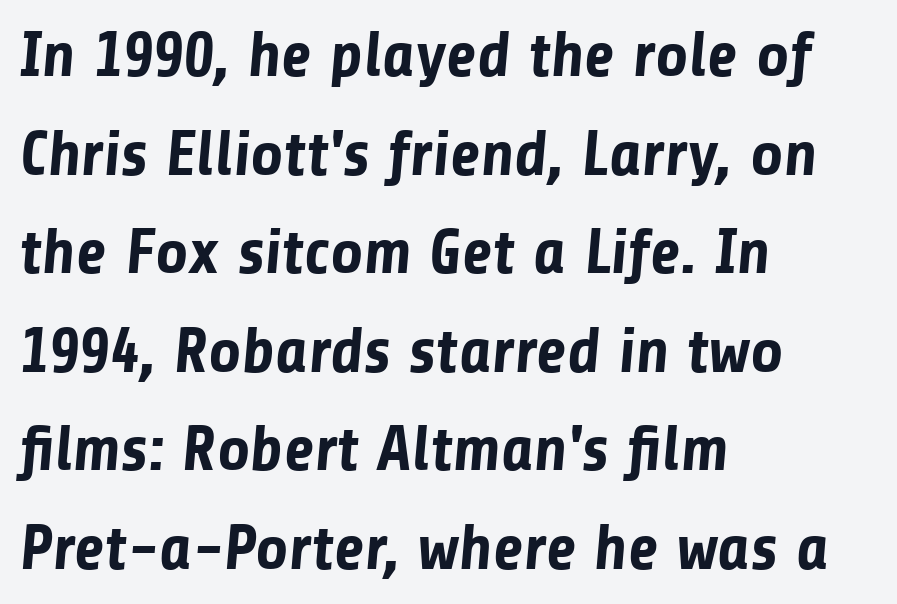
The image shows 64 px bold sans-serif type; set left-aligned, normal line spacing (1.54x), normal letter spacing, not underlined; low stroke contrast and a medium x-height.
